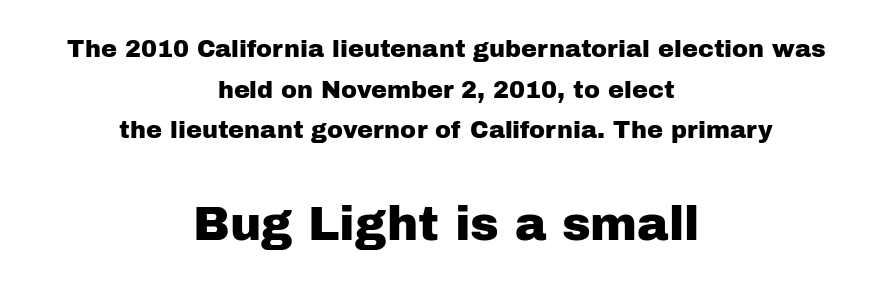
The lines are quadded center. Lines of text with bare space underneath. Posture: straight, roman, zero tilt. Varying glyph widths throughout — classic text-font behaviour. Letter spacing: default. The composition opens small and finishes big.
